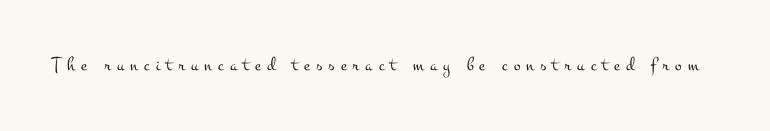
Q: Is the text bold? A: No.
Q: Is the text italic (slanted)? A: Yes.
Q: Is the text underlined? A: No.
Q: Is the spacing between letters normal or unusually wide? A: Unusually wide.
